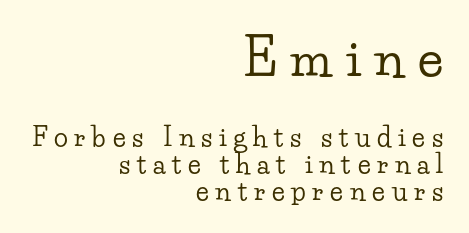
The image shows 51 px wide serif type, upright; set right-aligned, tight line spacing (1.04x), unusually wide letter spacing (+0.26 em), not underlined; the first (top) block is 1.96x larger; low stroke contrast and a small x-height.
